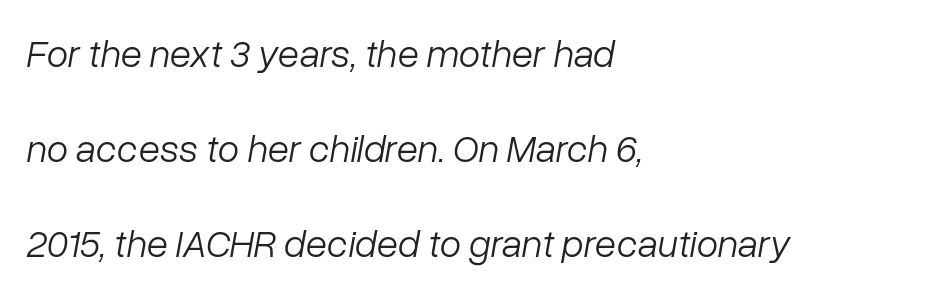
{"italic": "yes", "lean": "right", "slant_degrees": 10, "bold": "no", "weight": "light", "width": "normal", "stroke_contrast": "low", "x_height": "medium", "monospaced": "no", "underline": "no", "align": "left", "line_spacing": "loose", "line_spacing_ratio": 2.44, "letter_spacing": "normal", "letter_spacing_em": 0.0, "glyph_px": 39}
